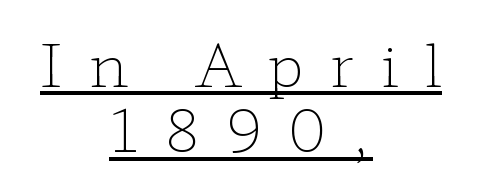
Q: Is the text bold? A: No.
Q: Is the text italic (slanted)? A: No, it is upright.
Q: Is the typeface a serif or a sans-serif typeface? A: Serif.
Q: Is the text underlined? A: Yes.
Q: How is the paragraph aligned? A: Centered.
Q: Is the spacing between letters normal or unusually wide? A: Unusually wide.
Q: Is the spacing between lines tight, normal or loose? A: Tight.
Q: Width (condensed, normal, or wide)? A: Wide.
Q: Stroke contrast? A: Low.
Q: x-height? A: Medium.
Q: Monospaced? A: No.
